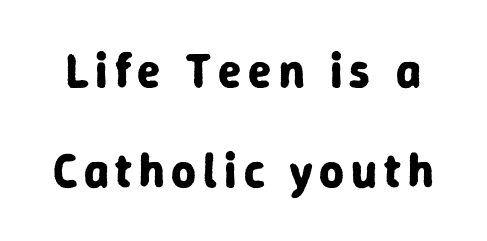
A bare baseline throughout the passage. Stroke thickness is high; the sample reads as a true bold. Here the designer chose a conventional face with non-uniform glyph widths. Is this a sans? Yes — the strokes have no serifs. Horizontal bands of white between lines are thick stripes. This is the regular roman posture of the typeface.
